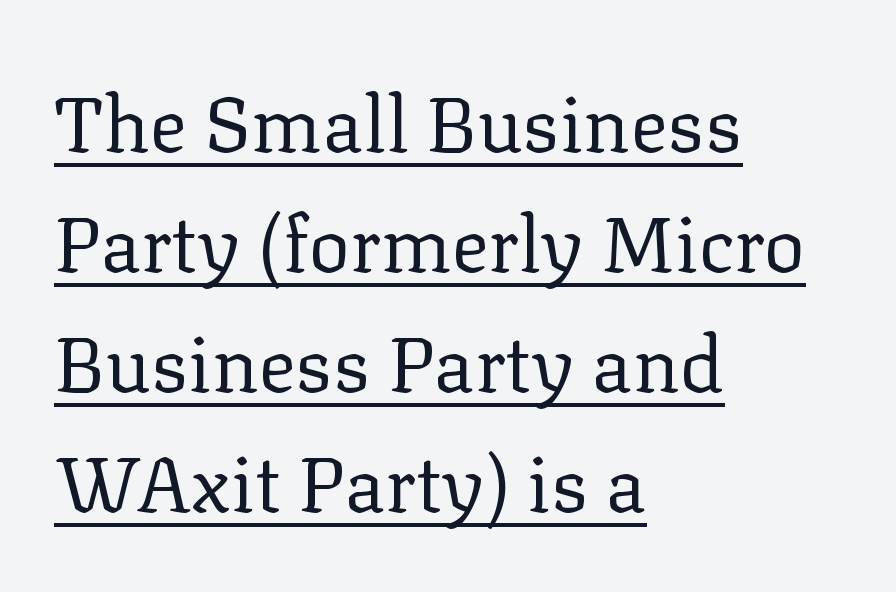
Spacing verdict: proportional, widths tailored to each character. A normal amount of white space separates one row of letters from the next. Does the copy run flush right? No — it runs flush left. The gaps between neighbouring characters are ordinary and unremarkable. Yep, those are serifs on the letters. The font is comparable to plain body text, perhaps lighter.
